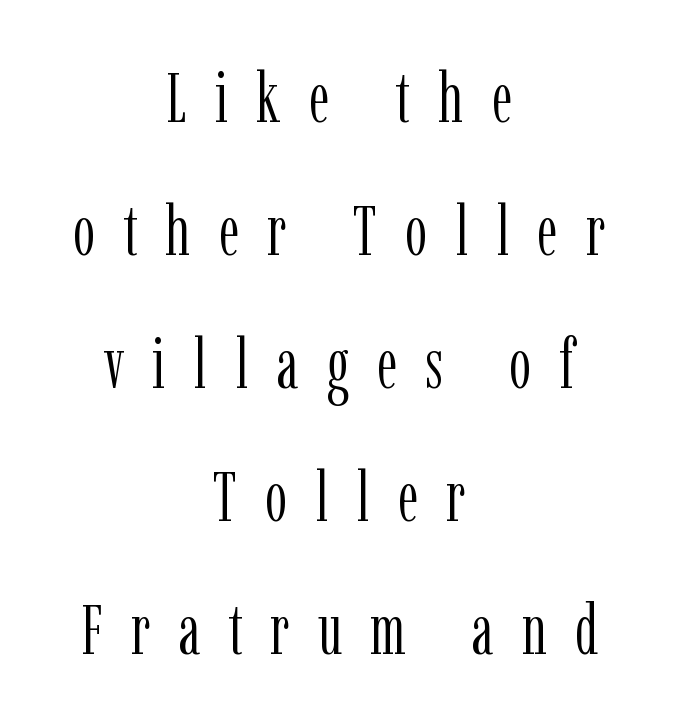
The passage shown is not bold in any degree. Designer's note — italics off, roman on. In terms of leading, this rendering errs on the spacious side. Underlining? Definitely not there. A typesetter would call this heavily tracked-out type. Varying glyph widths throughout — classic text-font behaviour.
